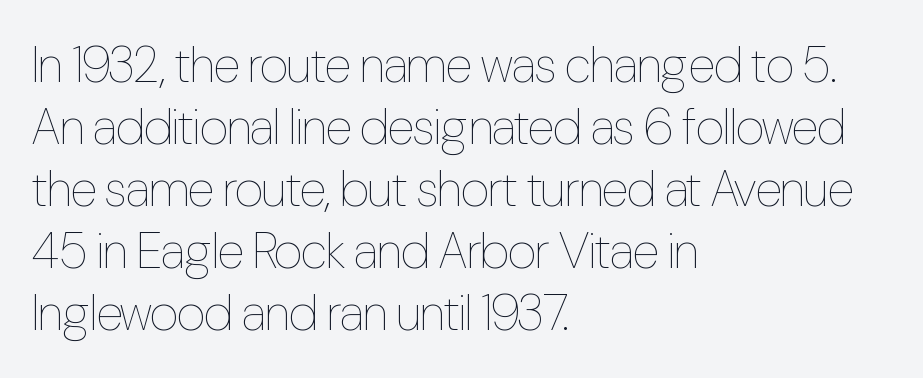
The image shows 50 px thin, condensed type, upright; set left-aligned, line spacing 1.24x, normal letter spacing, not underlined; low stroke contrast and a medium x-height.
